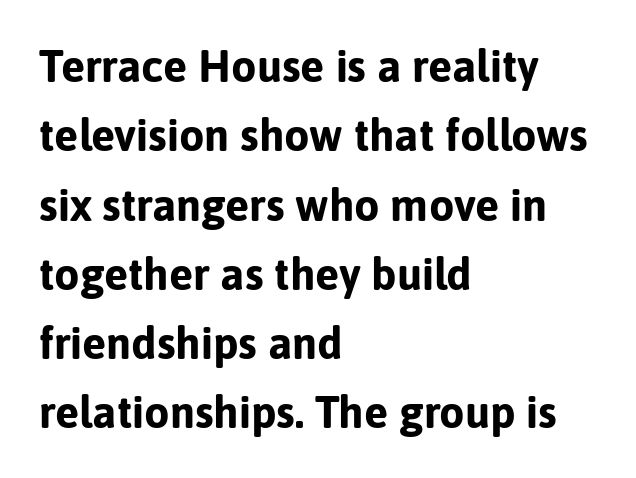
The image shows 45 px bold sans-serif type, upright; set left-aligned, normal line spacing (1.54x), normal letter spacing, not underlined; low stroke contrast and a medium x-height.
